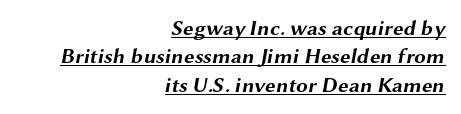
The block of text has a typical density, with ordinary space between rows. The rendering uses a bold face; every stroke is thick and dark. This is underlined copy, the kind a proofreader might mark for attention. The type is set solid horizontally, with unmodified tracking. Which margin do the lines hug? The right one — the left edge is uneven.
